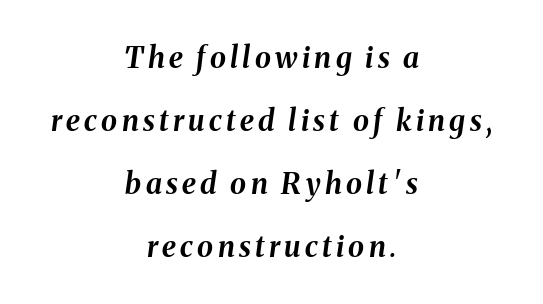
Q: Is the text bold? A: Yes.
Q: Is the text italic (slanted)? A: Yes, it leans right by about 8 degrees.
Q: Is the text underlined? A: No.
Q: How is the paragraph aligned? A: Centered.
Q: Is the spacing between lines tight, normal or loose? A: Loose.
Q: Width (condensed, normal, or wide)? A: Normal.
Q: Stroke contrast? A: Medium.
Q: x-height? A: Medium.
Q: Monospaced? A: No.
